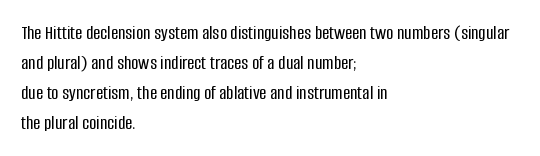
The image shows 20 px text type, upright; set left-aligned, normal line spacing (1.5x), normal letter spacing, not underlined.
